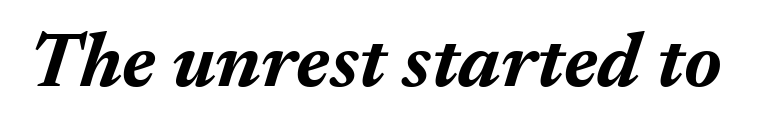
Q: Is the text bold? A: Yes.
Q: Is the text italic (slanted)? A: Yes, it leans right by about 17 degrees.
Q: Is the text underlined? A: No.
Q: Is the spacing between letters normal or unusually wide? A: Normal.
Q: Width (condensed, normal, or wide)? A: Normal.
Q: Stroke contrast? A: Medium.
Q: x-height? A: Medium.
Q: Monospaced? A: No.
